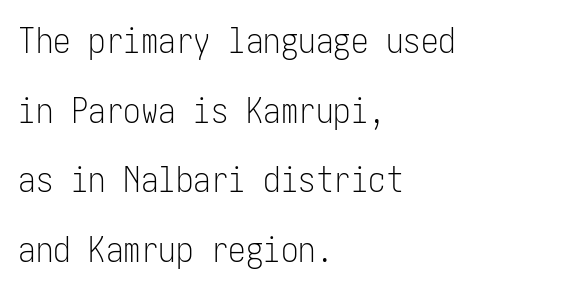
The strip under each line holds only bare page. Students, observe: this is what heavily led, spacious text looks like. Observe the absence of serifs on each vertical stroke in this sample. Posture: straight, roman, zero tilt.
